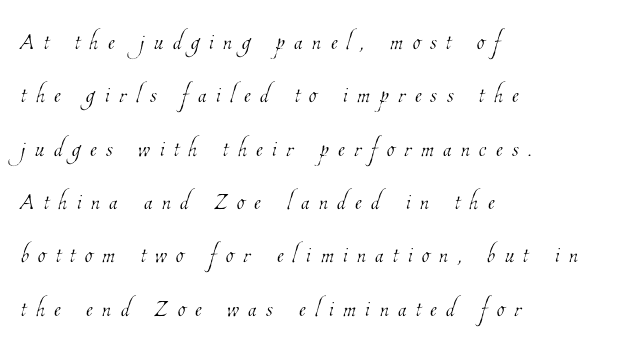
The image shows 31 px thin, condensed type; set left-aligned, line spacing 1.72x, unusually wide letter spacing (+0.31 em), not underlined; low stroke contrast and a medium x-height.
